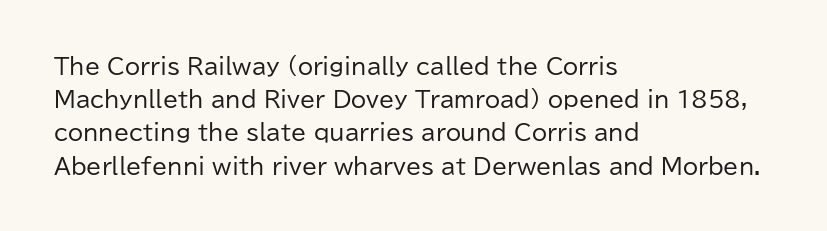
Tall strokes in this sample are plumb rather than angled. Weight: regular or lighter. Tracking value appears to be zero — textbook default spacing. The passage shown stacks its lines at a standard gap. The lines in this sample share a left origin and differ only in where they stop. Anything drawn beneath the words? Only blank space.
